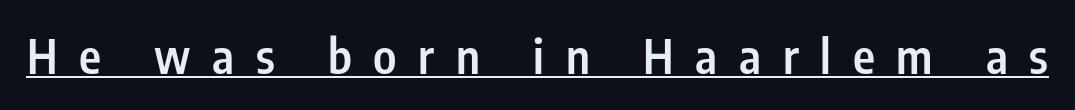
Q: Is the text bold? A: Semi-bold.
Q: Is the text italic (slanted)? A: No, it is upright.
Q: Is the typeface a serif or a sans-serif typeface? A: Sans-serif.
Q: Is the text underlined? A: Yes.
Q: Is the spacing between letters normal or unusually wide? A: Unusually wide.
Q: Width (condensed, normal, or wide)? A: Condensed.
Q: Stroke contrast? A: Low.
Q: x-height? A: Medium.
Q: Monospaced? A: No.
